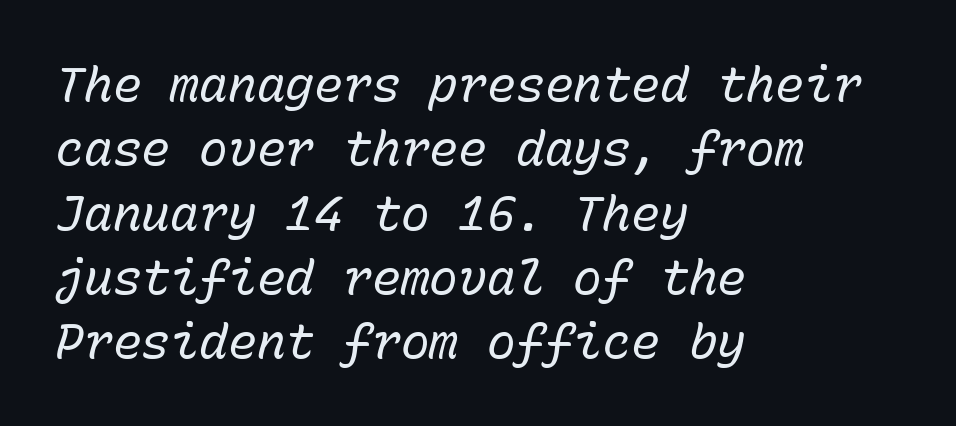
The image shows 48 px regular-weight type, italic (leaning right), monospaced; set left-aligned, normal line spacing (1.34x), normal letter spacing, not underlined; low stroke contrast and a medium x-height.
